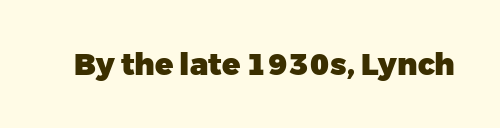
{"serif": "no", "italic": "no", "bold": "yes", "weight": "heavy", "width": "normal", "stroke_contrast": "low", "x_height": "medium", "monospaced": "no", "underline": "no", "letter_spacing": "normal", "letter_spacing_em": 0.0, "glyph_px": 30}
